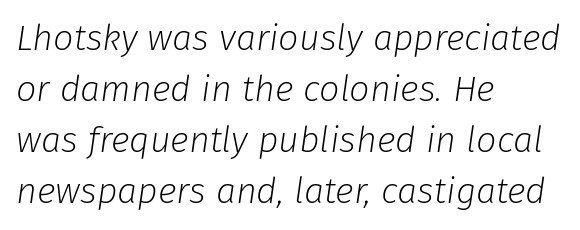
{"italic": "yes", "lean": "right", "slant_degrees": 8, "bold": "no", "weight": "light", "width": "normal", "stroke_contrast": "low", "x_height": "medium", "monospaced": "no", "underline": "no", "align": "left", "line_spacing": "normal", "line_spacing_ratio": 1.42, "letter_spacing": "normal", "letter_spacing_em": 0.0, "glyph_px": 36}
